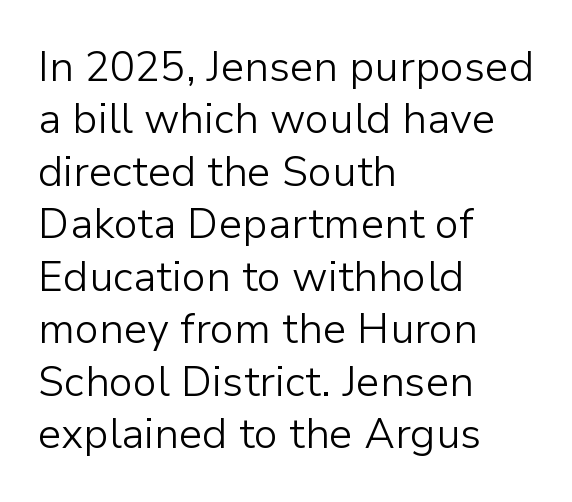
The image shows 42 px light sans-serif type, upright; set left-aligned, normal line spacing (1.25x), normal letter spacing, not underlined; low stroke contrast and a medium x-height.
